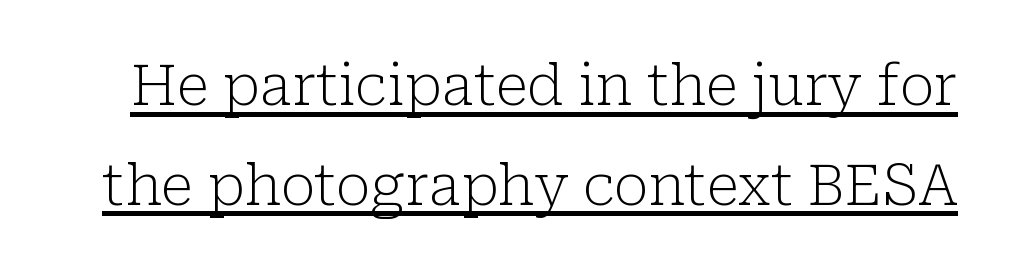
{"serif": "yes", "italic": "no", "bold": "no", "weight": "light", "width": "normal", "stroke_contrast": "low", "x_height": "medium", "monospaced": "no", "underline": "yes", "line_spacing_ratio": 1.75, "letter_spacing": "normal", "letter_spacing_em": 0.0, "glyph_px": 57}
